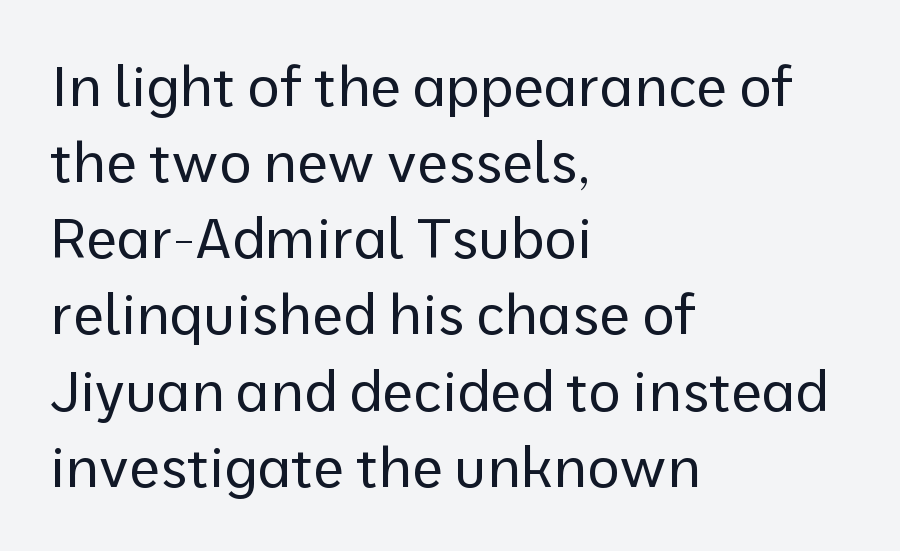
The image shows 56 px regular-weight sans-serif type, upright; set left-aligned, normal line spacing (1.36x), normal letter spacing, not underlined; low stroke contrast and a medium x-height.
